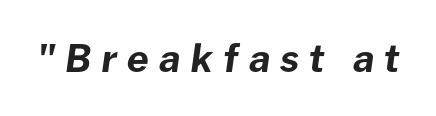
Q: Is the text bold? A: Yes.
Q: Is the text italic (slanted)? A: Yes, it leans right by about 8 degrees.
Q: Is the text underlined? A: No.
Q: Is the spacing between letters normal or unusually wide? A: Unusually wide.
Q: Width (condensed, normal, or wide)? A: Normal.
Q: Stroke contrast? A: Low.
Q: x-height? A: Medium.
Q: Monospaced? A: No.
